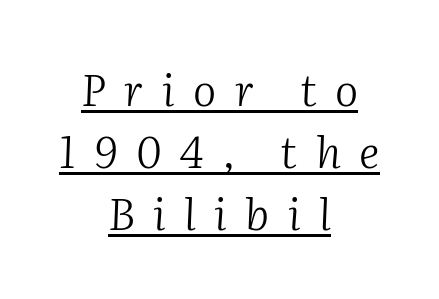
The paragraph has two soft edges and a firm central axis. Tracking here is generous; glyphs stand well apart from one another. A typesetter would call this proportional, since set widths differ per character. Underline: present. Look at the bottom of the vertical strokes: they flare into serifs here.
